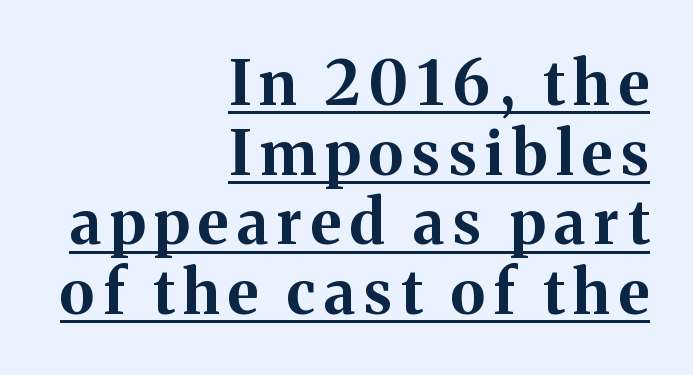
{"serif": "yes", "italic": "no", "bold": "yes", "weight": "bold", "width": "normal", "stroke_contrast": "medium", "x_height": "medium", "monospaced": "no", "underline": "yes", "align": "right", "line_spacing": "tight", "line_spacing_ratio": 1.14, "glyph_px": 61}
